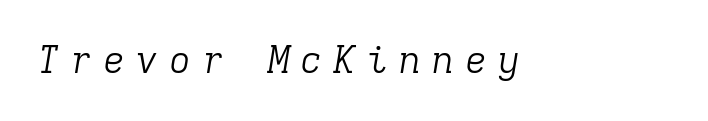
{"serif": "yes", "italic": "yes", "lean": "right", "slant_degrees": 9, "bold": "no", "weight": "light", "width": "normal", "stroke_contrast": "low", "x_height": "medium", "monospaced": "yes", "underline": "no", "letter_spacing": "wide", "letter_spacing_em": 0.29, "glyph_px": 37}
